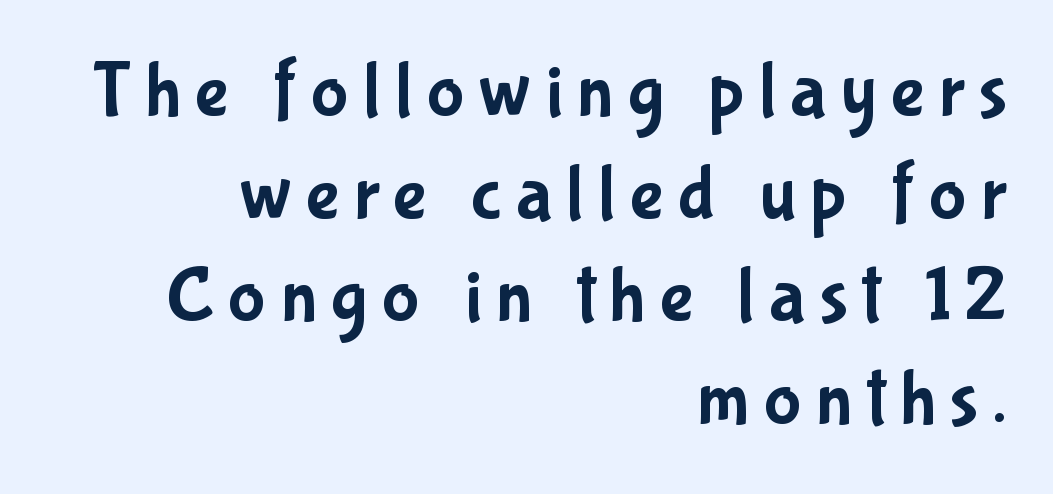
{"serif": "no", "italic": "no", "width": "condensed", "stroke_contrast": "low", "x_height": "medium", "monospaced": "no", "underline": "no", "align": "right", "line_spacing": "normal", "line_spacing_ratio": 1.3, "glyph_px": 79}
